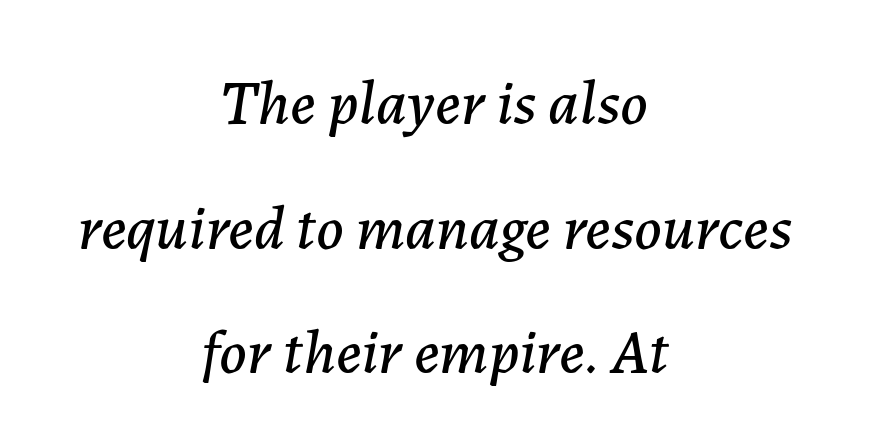
Q: Is the text italic (slanted)? A: Yes, it leans right by about 7 degrees.
Q: Is the text underlined? A: No.
Q: How is the paragraph aligned? A: Centered.
Q: Is the spacing between letters normal or unusually wide? A: Normal.
Q: Is the spacing between lines tight, normal or loose? A: Loose.
Q: Width (condensed, normal, or wide)? A: Normal.
Q: Stroke contrast? A: Low.
Q: x-height? A: Medium.
Q: Monospaced? A: No.
